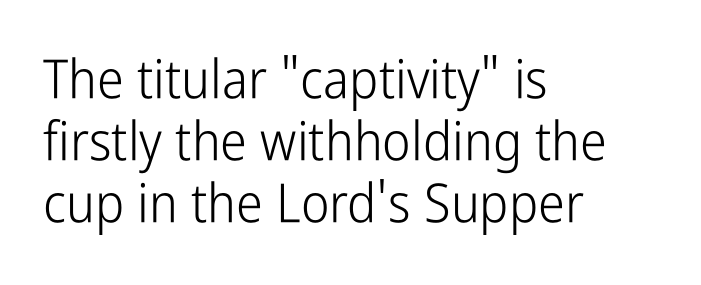
{"serif": "no", "italic": "no", "bold": "no", "weight": "light", "width": "condensed", "stroke_contrast": "low", "x_height": "medium", "monospaced": "no", "underline": "no", "align": "left", "line_spacing": "tight", "line_spacing_ratio": 1.15, "letter_spacing": "normal", "letter_spacing_em": 0.0, "glyph_px": 54}
